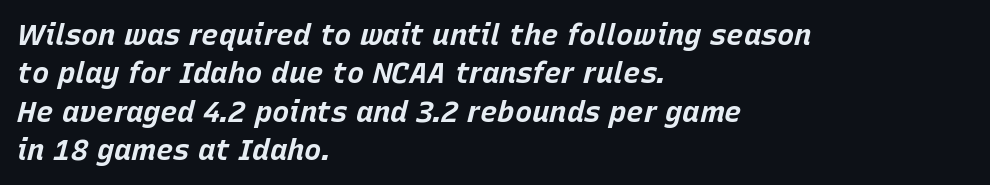
Set as a true bold cut, around the 700 mark. Descenders hang freely into open space. The glyphs look as if they've been sheared to an angle. The face used here is proportionally spaced, like ordinary book or web type. The gaps between neighbouring characters are ordinary and unremarkable.
